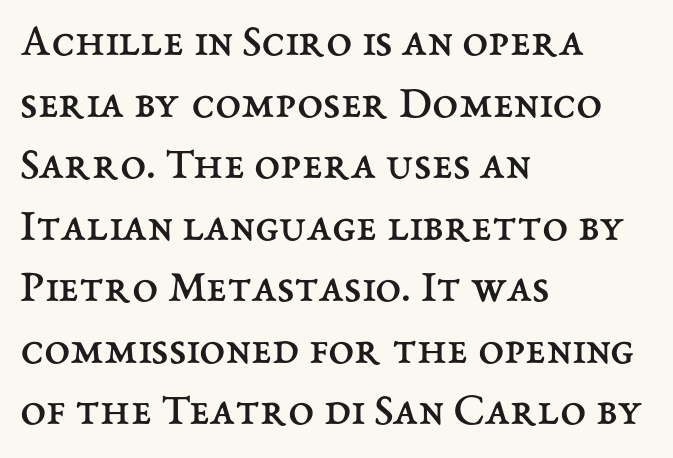
The image shows 47 px regular-weight type, upright; set left-aligned, normal line spacing (1.31x), normal letter spacing, not underlined; medium stroke contrast and a medium x-height.
